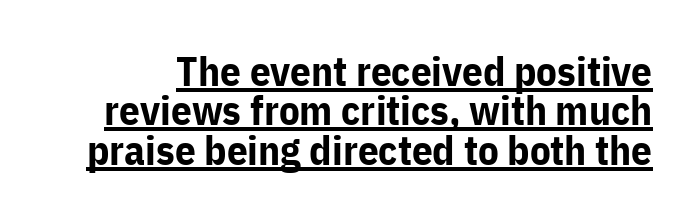
{"serif": "no", "italic": "no", "bold": "yes", "weight": "bold", "width": "normal", "stroke_contrast": "low", "x_height": "medium", "monospaced": "no", "underline": "yes", "line_spacing": "tight", "line_spacing_ratio": 0.96, "letter_spacing": "normal", "letter_spacing_em": 0.0, "glyph_px": 41}
